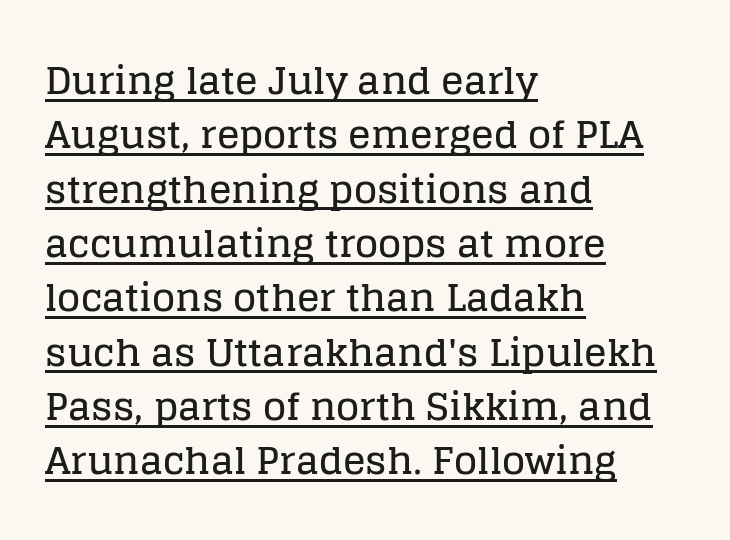
Q: Is the text italic (slanted)? A: No, it is upright.
Q: Is the typeface a serif or a sans-serif typeface? A: Serif.
Q: Is the text underlined? A: Yes.
Q: How is the paragraph aligned? A: Left-aligned.
Q: Is the spacing between letters normal or unusually wide? A: Normal.
Q: Is the spacing between lines tight, normal or loose? A: Normal.
Q: Width (condensed, normal, or wide)? A: Normal.
Q: Stroke contrast? A: Low.
Q: x-height? A: Large.
Q: Monospaced? A: No.
